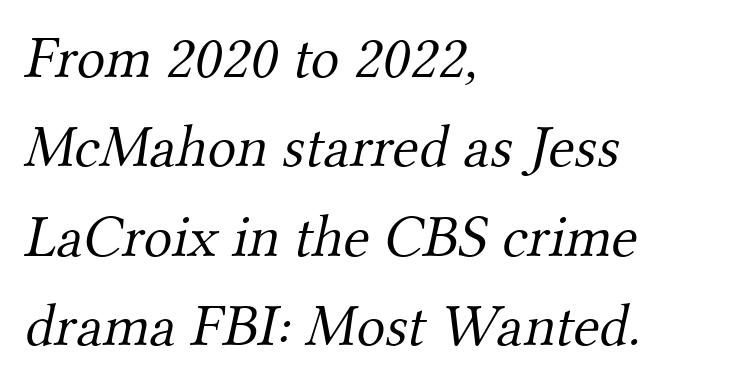
{"serif": "yes", "bold": "no", "weight": "light", "width": "normal", "stroke_contrast": "medium", "x_height": "small", "monospaced": "no", "underline": "no", "align": "left", "line_spacing": "normal", "line_spacing_ratio": 1.49, "letter_spacing": "normal", "letter_spacing_em": 0.0, "glyph_px": 60}
